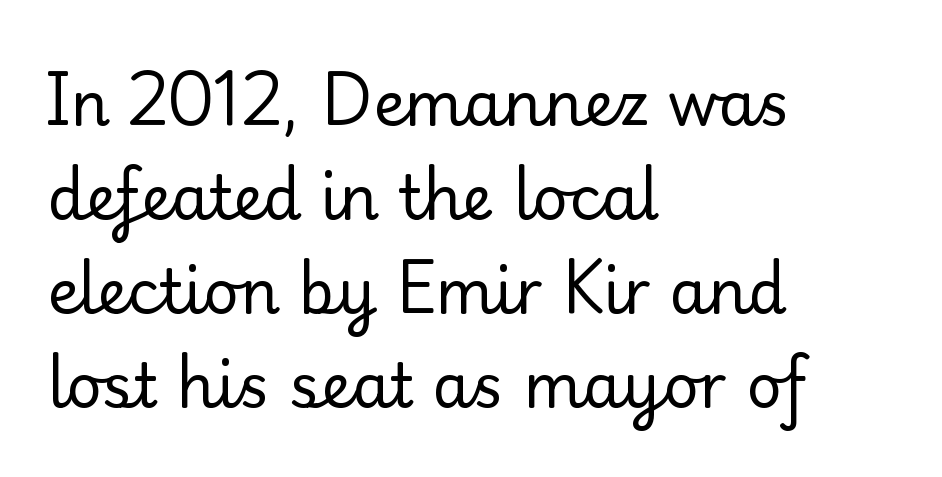
{"serif": "yes", "italic": "no", "bold": "no", "weight": "regular", "width": "normal", "stroke_contrast": "low", "x_height": "small", "monospaced": "no", "underline": "no", "align": "left", "line_spacing": "normal", "line_spacing_ratio": 1.54, "letter_spacing": "normal", "letter_spacing_em": 0.0, "glyph_px": 61}
